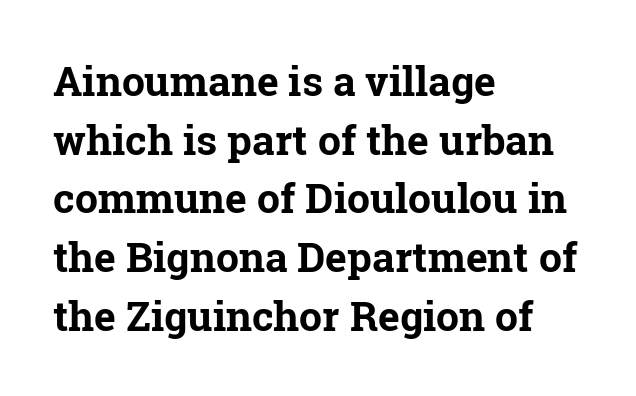
In terms of letterform style, serifs are clearly present. This sample has the flowing, uneven cadence of proportional lettering. Here the glyphs are tracked normally, forming tight word shapes. Students, this is bold: see how much ink each stroke carries. The zone under the glyphs is completely vacant.
